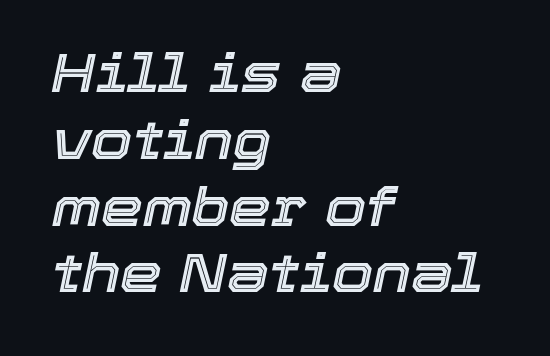
Character widths vary here, with narrow letters taking less room than wide ones. The paragraph shown leans on its left margin. The line texture is even and compact thanks to regular tracking. This rendering features lettering with no underline. Characters are canted at an angle relative to the baseline's perpendicular.
